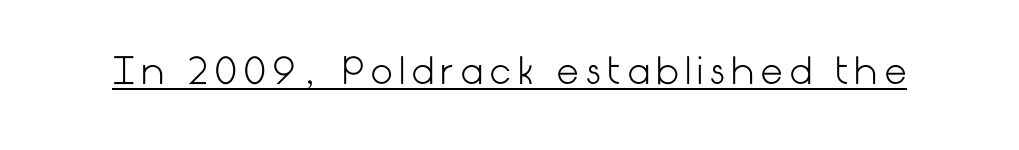
The image shows 36 px light sans-serif type, upright; set underlined; low stroke contrast and a medium x-height.
